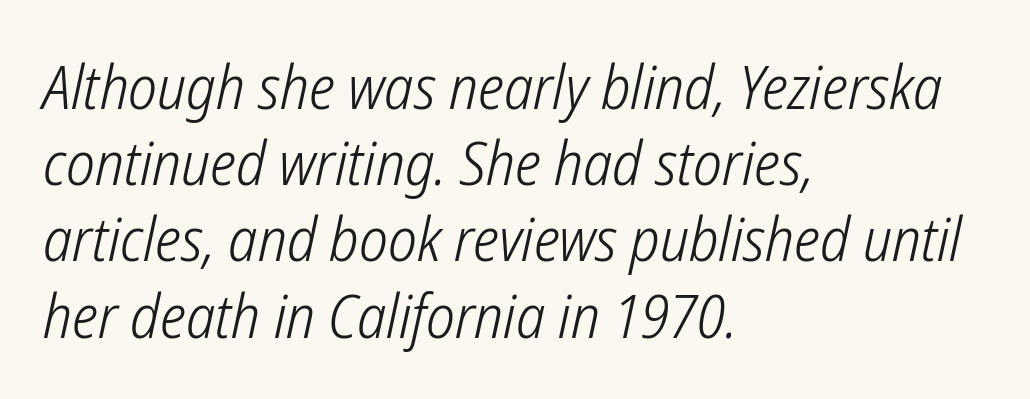
Is the type heavy? It reads as light-to-regular instead. You can tell from the bare stems that sans-serif type was used. Think of a printed novel: that variable character pitch is what you see here. The passage shown stacks its lines at a standard gap. Only glyphs here, with clear space below each row.
